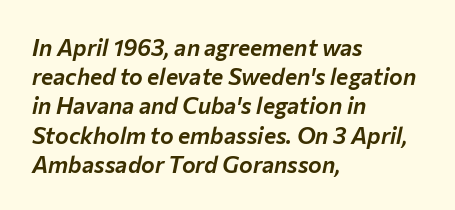
{"italic": "yes", "lean": "right", "slant_degrees": 12, "underline": "no", "align": "left", "line_spacing": "normal", "line_spacing_ratio": 1.27, "letter_spacing": "normal", "letter_spacing_em": 0.0, "glyph_px": 23}
